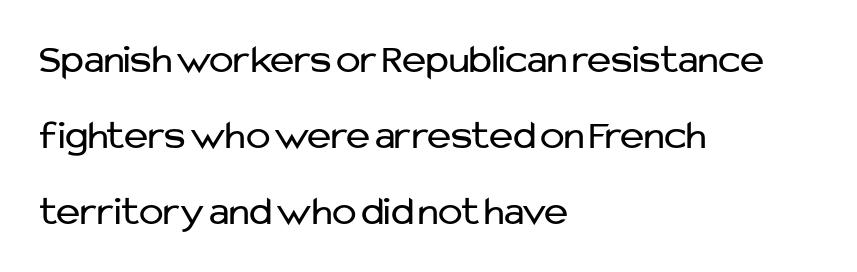
{"serif": "no", "italic": "no", "bold": "no", "weight": "regular", "width": "normal", "stroke_contrast": "low", "x_height": "medium", "monospaced": "no", "underline": "no", "align": "left", "line_spacing_ratio": 1.85, "letter_spacing": "normal", "letter_spacing_em": 0.0, "glyph_px": 41}
